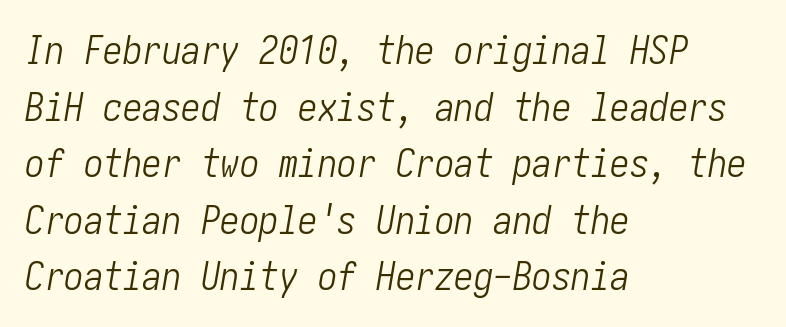
This rendering leaves character spacing at its baseline value. A student would call this left alignment; a typographer would say flush left, rag right. Slanted lettering throughout. On a weight scale, this lands at 450 or below.
